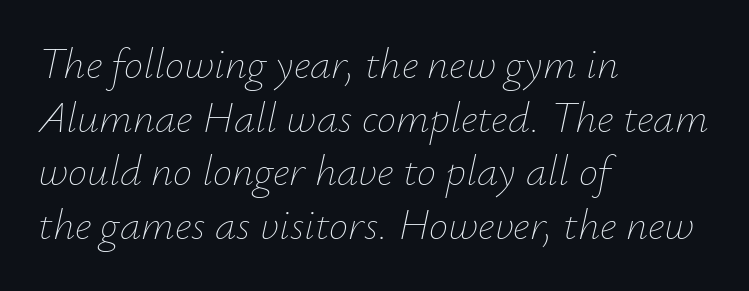
One glance says typical: line gaps are just what's usual. A typesetter would call this zero additional tracking. This sample has the flowing, uneven cadence of proportional lettering. The space directly below the letters is spotless. Stroke mass is kept to a normal reading level or below.
